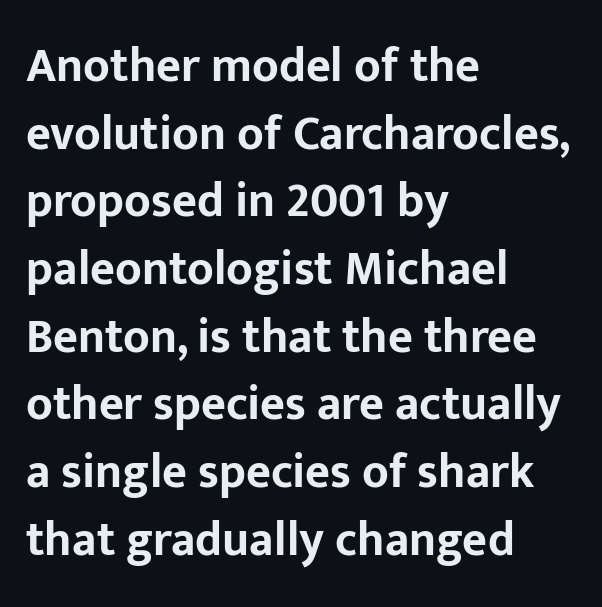
{"serif": "no", "italic": "no", "bold": "yes", "weight": "bold", "width": "normal", "stroke_contrast": "low", "x_height": "medium", "monospaced": "no", "underline": "no", "align": "left", "line_spacing": "normal", "line_spacing_ratio": 1.41, "letter_spacing": "normal", "letter_spacing_em": 0.0, "glyph_px": 48}
